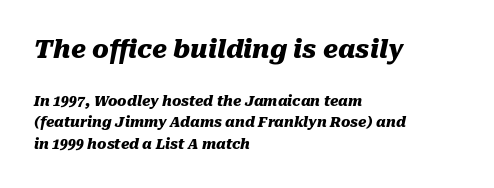
The image shows 25 px bold type, italic (leaning right); set left-aligned, normal line spacing (1.55x), normal letter spacing, not underlined; the first (top) block is 1.79x larger.
